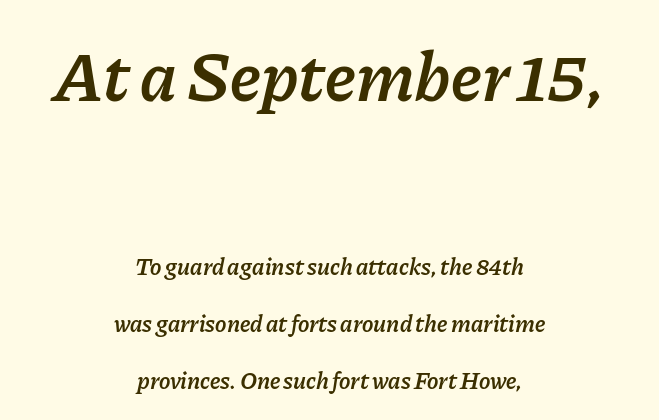
These lines stack symmetrically, like a column narrowing and widening about its center. What weight is shown? A semibold, between regular and bold. The letters in the upper block stand taller than those in the block below. You could not count columns in this text — the font is proportionally spaced. The text carries the slant typical of an italic or oblique font.
